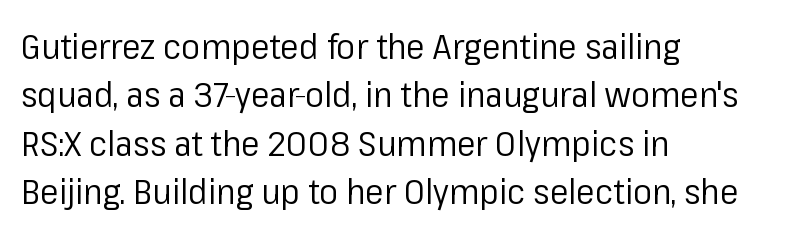
Each letter keeps its own natural width here, so spacing adapts to shape. The space beneath each line is pristine and unruled. Does extra space separate the letters? No, they use regular spacing. The axis of the letterforms is exactly vertical.
